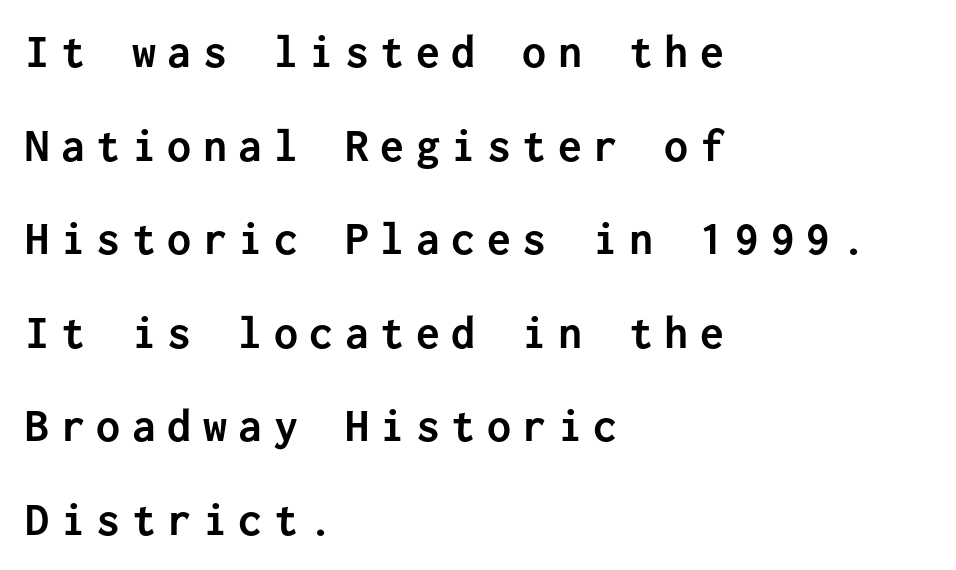
The glyphs are unaccompanied by any horizontal stroke below them. Is the letter spacing exaggerated? Yes — the characters are pushed far apart. The ragged edge is on the right, which tells us the setting is flush left. You can tell from the bare stems that sans-serif type was used. Each new line begins a long way beneath the previous one. These words are printed bold, with thick strokes throughout.
